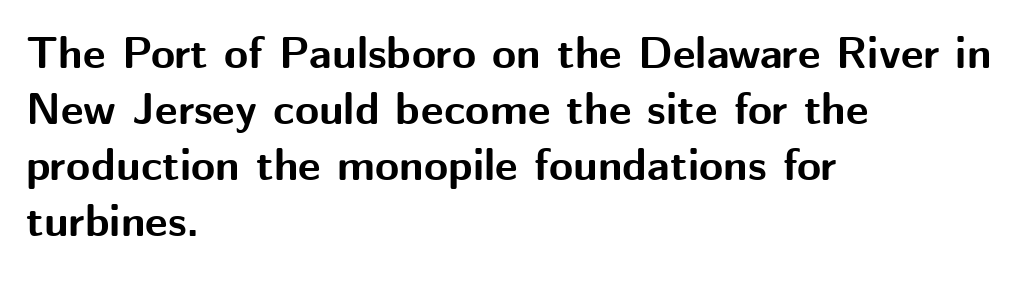
{"serif": "no", "italic": "no", "bold": "yes", "weight": "bold", "width": "normal", "stroke_contrast": "medium", "x_height": "medium", "monospaced": "no", "underline": "no", "align": "left", "line_spacing": "normal", "line_spacing_ratio": 1.27, "letter_spacing": "normal", "letter_spacing_em": 0.0, "glyph_px": 44}
